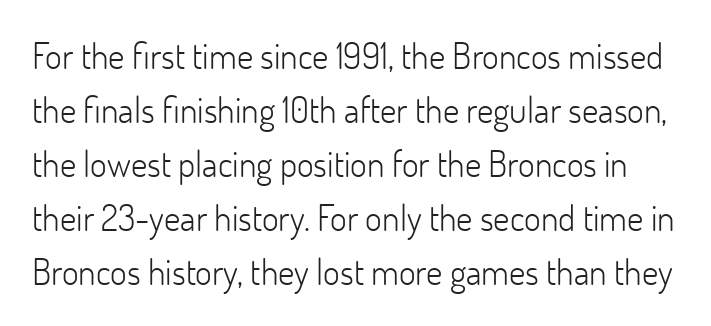
Q: Is the text bold? A: No.
Q: Is the text italic (slanted)? A: No, it is upright.
Q: Is the typeface a serif or a sans-serif typeface? A: Sans-serif.
Q: Is the text underlined? A: No.
Q: Is the spacing between letters normal or unusually wide? A: Normal.
Q: Is the spacing between lines tight, normal or loose? A: Normal.
Q: Width (condensed, normal, or wide)? A: Normal.
Q: Stroke contrast? A: Low.
Q: x-height? A: Small.
Q: Monospaced? A: No.
